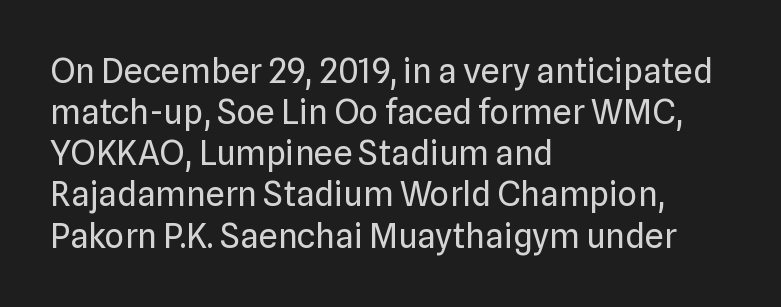
Ink coverage per letter is moderate at most. The paragraph has a hard left edge and a soft right edge. Beneath every word, the page is bare. Nope, no serifs anywhere on these letters. Think of a printed novel: that variable character pitch is what you see here.
